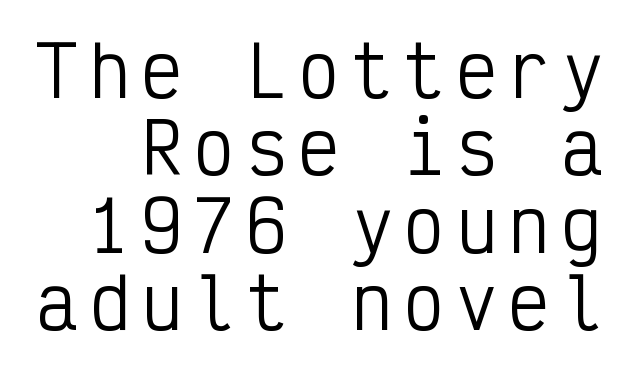
Q: Is the text bold? A: No.
Q: Is the text italic (slanted)? A: No, it is upright.
Q: Is the typeface a serif or a sans-serif typeface? A: Sans-serif.
Q: Is the text underlined? A: No.
Q: Is the spacing between lines tight, normal or loose? A: Tight.
Q: Width (condensed, normal, or wide)? A: Condensed.
Q: Stroke contrast? A: Low.
Q: x-height? A: Medium.
Q: Monospaced? A: Yes.
